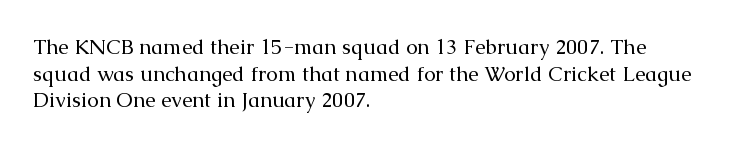
Q: Is the text bold? A: No.
Q: Is the text italic (slanted)? A: No, it is upright.
Q: Is the text underlined? A: No.
Q: How is the paragraph aligned? A: Left-aligned.
Q: Is the spacing between letters normal or unusually wide? A: Normal.
Q: Is the spacing between lines tight, normal or loose? A: Normal.
